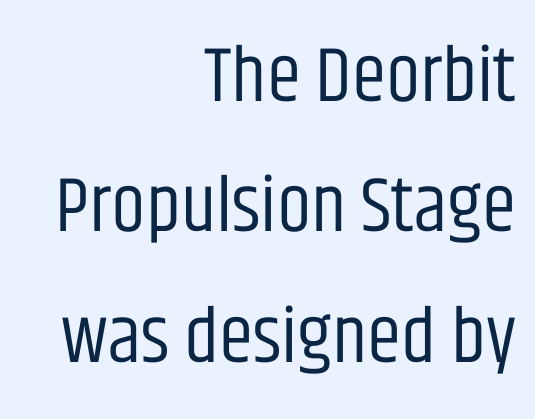
{"serif": "no", "italic": "no", "bold": "no", "weight": "regular", "width": "condensed", "stroke_contrast": "low", "x_height": "large", "monospaced": "no", "underline": "no", "align": "right", "line_spacing": "normal", "line_spacing_ratio": 1.67, "letter_spacing": "normal", "letter_spacing_em": 0.0, "glyph_px": 78}
